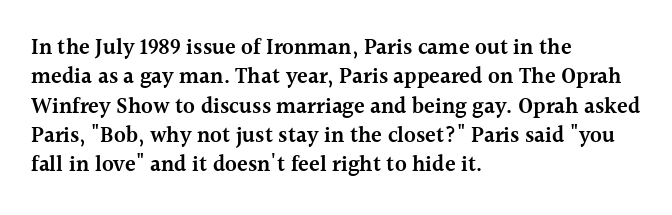
Unmarked baselines from the first word to the last. Does the copy run flush right? No — it runs flush left. Every stem runs plumb, perpendicular to the baseline. Each glyph is drawn with semibold strokes, heavier than normal yet not fully bold. The rendering keeps characters at their native spacing.
